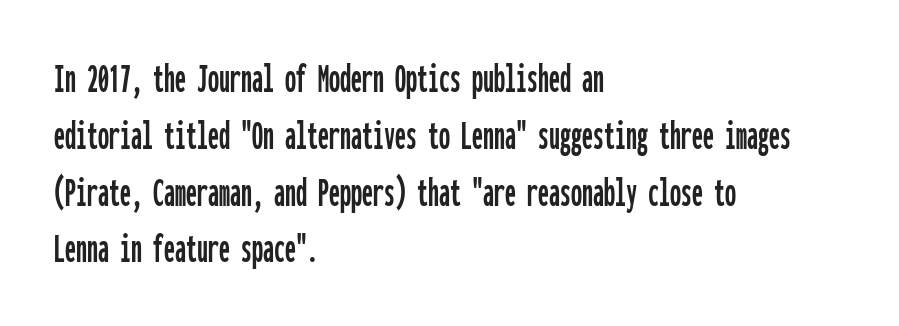
The image shows 44 px condensed sans-serif type, upright, monospaced; set left-aligned, normal line spacing (1.29x), normal letter spacing, not underlined; low stroke contrast and a medium x-height.
